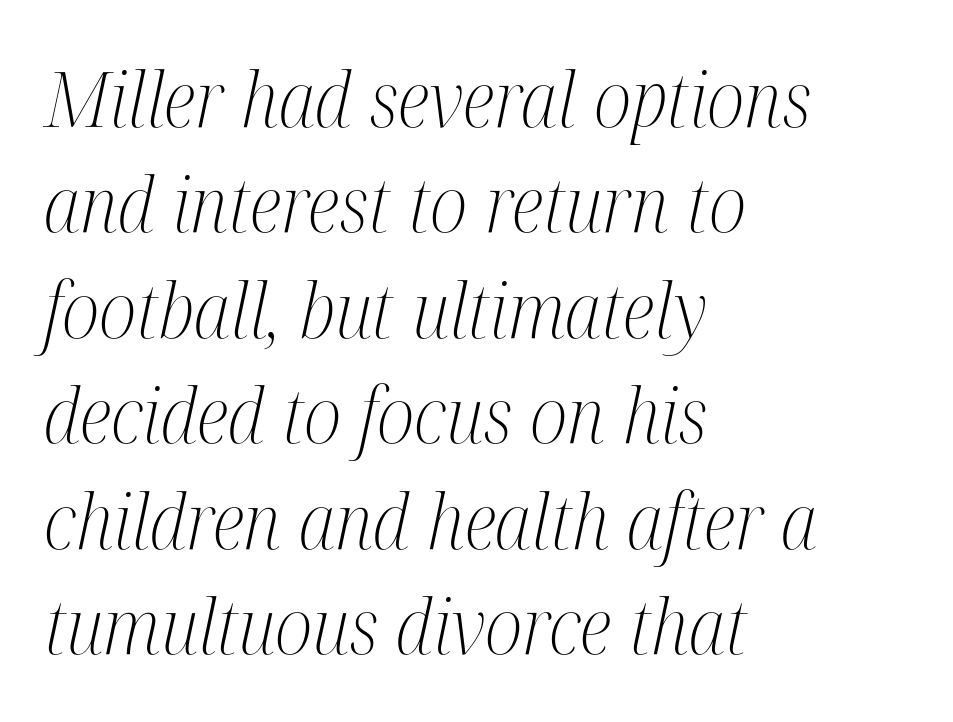
Q: Is the text bold? A: No.
Q: Is the text italic (slanted)? A: Yes, it leans right by about 12 degrees.
Q: Is the typeface a serif or a sans-serif typeface? A: Serif.
Q: Is the text underlined? A: No.
Q: How is the paragraph aligned? A: Left-aligned.
Q: Is the spacing between letters normal or unusually wide? A: Normal.
Q: Is the spacing between lines tight, normal or loose? A: Normal.
Q: Width (condensed, normal, or wide)? A: Condensed.
Q: Stroke contrast? A: Medium.
Q: x-height? A: Medium.
Q: Monospaced? A: No.
